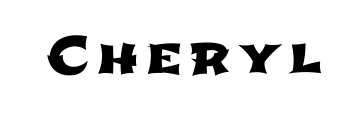
The image shows 51 px wide sans-serif type; set not underlined; low stroke contrast and a medium x-height.
